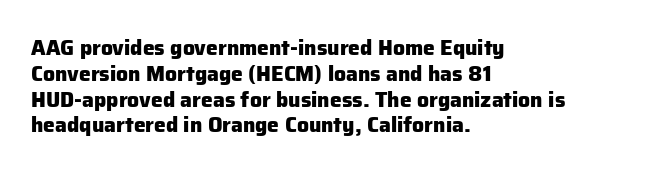
The image shows 21 px bold type, upright; set left-aligned, line spacing 1.23x, normal letter spacing, not underlined.
